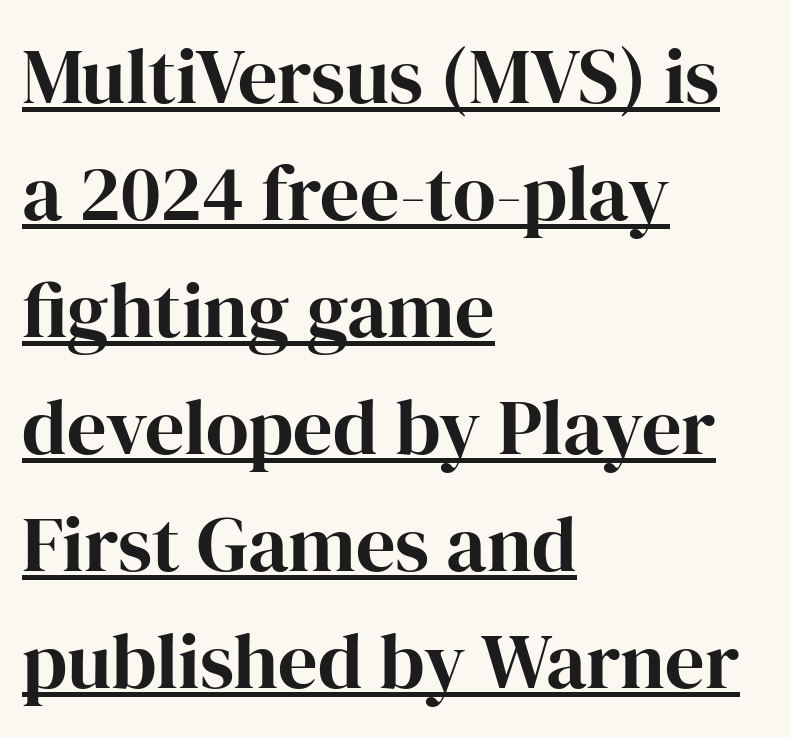
Q: Is the text bold? A: Yes.
Q: Is the text italic (slanted)? A: No, it is upright.
Q: Is the typeface a serif or a sans-serif typeface? A: Serif.
Q: Is the text underlined? A: Yes.
Q: How is the paragraph aligned? A: Left-aligned.
Q: Is the spacing between letters normal or unusually wide? A: Normal.
Q: Is the spacing between lines tight, normal or loose? A: Normal.
Q: Width (condensed, normal, or wide)? A: Normal.
Q: Stroke contrast? A: High.
Q: x-height? A: Medium.
Q: Monospaced? A: No.
